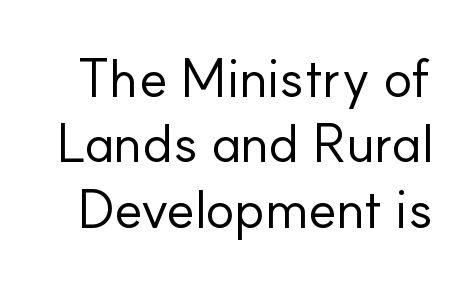
Q: Is the text bold? A: No.
Q: Is the text italic (slanted)? A: No, it is upright.
Q: Is the typeface a serif or a sans-serif typeface? A: Sans-serif.
Q: Is the text underlined? A: No.
Q: Is the spacing between letters normal or unusually wide? A: Normal.
Q: Width (condensed, normal, or wide)? A: Normal.
Q: Stroke contrast? A: Low.
Q: x-height? A: Small.
Q: Monospaced? A: No.
